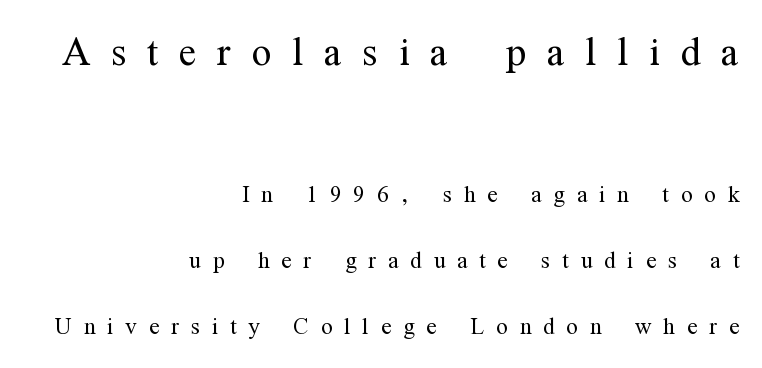
Q: Is the text bold? A: No.
Q: Is the text italic (slanted)? A: No, it is upright.
Q: Is the typeface a serif or a sans-serif typeface? A: Serif.
Q: Is the text underlined? A: No.
Q: How is the paragraph aligned? A: Right-aligned.
Q: Is the spacing between letters normal or unusually wide? A: Unusually wide.
Q: Is the spacing between lines tight, normal or loose? A: Loose.
Q: Which block of text is set in a larger size, the first (top) or the second (bottom)? A: The first (top) one.
Q: Width (condensed, normal, or wide)? A: Condensed.
Q: Stroke contrast? A: Medium.
Q: x-height? A: Medium.
Q: Monospaced? A: No.
